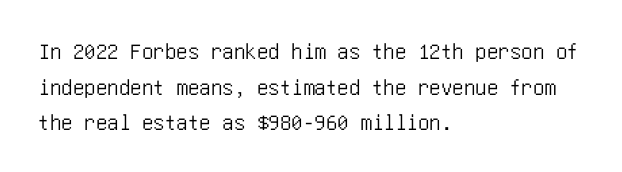
The image shows 23 px text type, upright; set left-aligned, normal line spacing (1.55x), normal letter spacing, not underlined.
